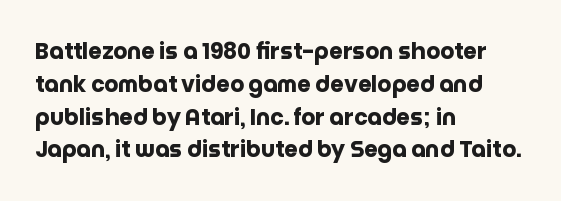
{"italic": "no", "bold": "yes", "underline": "no", "align": "left", "line_spacing": "normal", "line_spacing_ratio": 1.49, "letter_spacing": "normal", "letter_spacing_em": 0.0, "glyph_px": 22}
